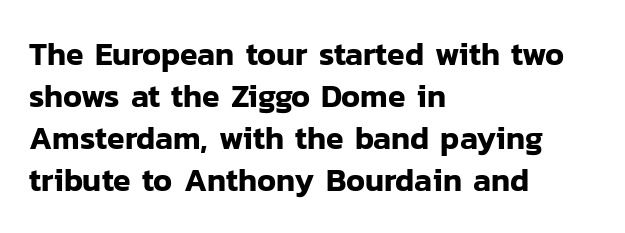
Q: Is the text italic (slanted)? A: No, it is upright.
Q: Is the typeface a serif or a sans-serif typeface? A: Sans-serif.
Q: Is the text underlined? A: No.
Q: How is the paragraph aligned? A: Left-aligned.
Q: Is the spacing between letters normal or unusually wide? A: Normal.
Q: Is the spacing between lines tight, normal or loose? A: Normal.
Q: Width (condensed, normal, or wide)? A: Normal.
Q: Stroke contrast? A: Low.
Q: x-height? A: Medium.
Q: Monospaced? A: No.
